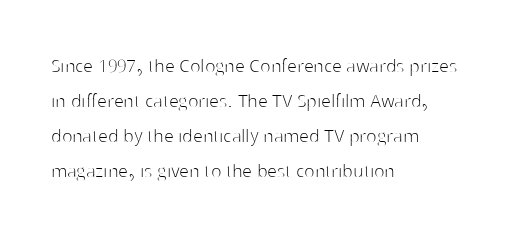
The image shows 22 px text type, upright; set left-aligned, normal line spacing (1.59x), normal letter spacing, not underlined.
